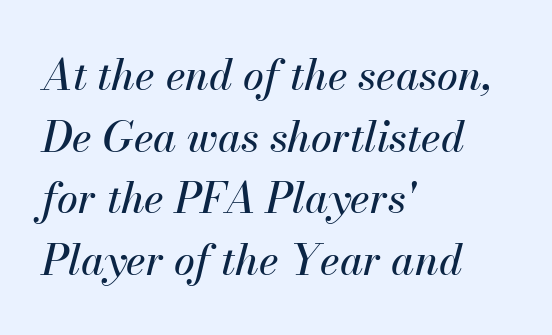
{"italic": "yes", "lean": "right", "slant_degrees": 13, "width": "normal", "stroke_contrast": "medium", "x_height": "small", "monospaced": "no", "underline": "no", "align": "left", "line_spacing": "normal", "line_spacing_ratio": 1.47, "letter_spacing": "normal", "letter_spacing_em": 0.0, "glyph_px": 42}
